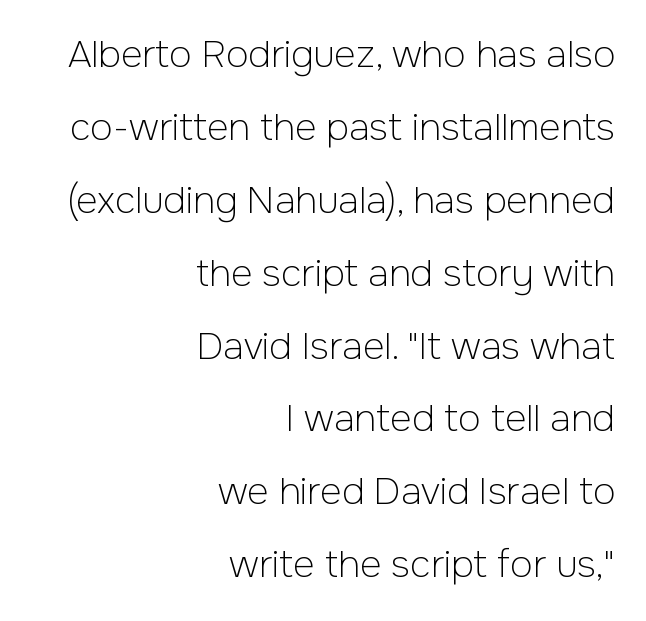
Alignment: flush right. These lines are rendered in a variable-pitch font. Examine the stroke ends and you'll find no serifs. Nobody touched the tracking dial on this one.
